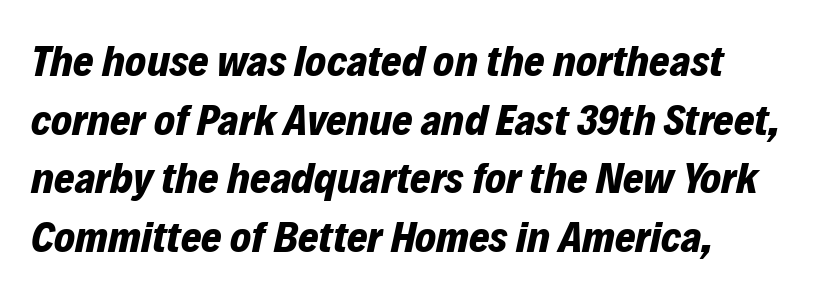
The image shows 44 px bold type, italic (leaning right); set normal line spacing (1.33x), normal letter spacing, not underlined; low stroke contrast and a medium x-height.
